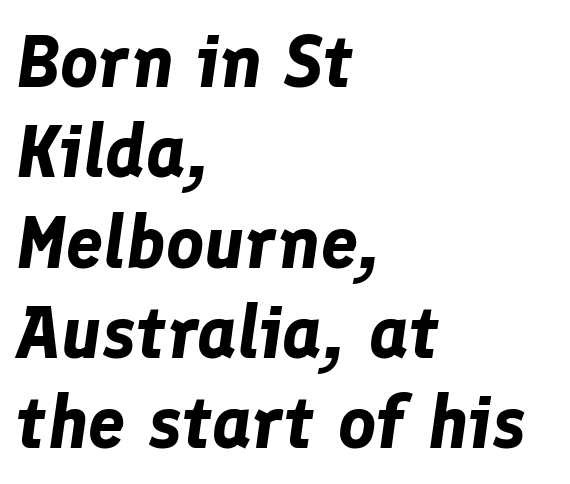
Q: Is the text bold? A: Yes.
Q: Is the text italic (slanted)? A: Yes, it leans right by about 8 degrees.
Q: Is the text underlined? A: No.
Q: How is the paragraph aligned? A: Left-aligned.
Q: Is the spacing between letters normal or unusually wide? A: Normal.
Q: Width (condensed, normal, or wide)? A: Normal.
Q: Stroke contrast? A: Low.
Q: x-height? A: Medium.
Q: Monospaced? A: No.
